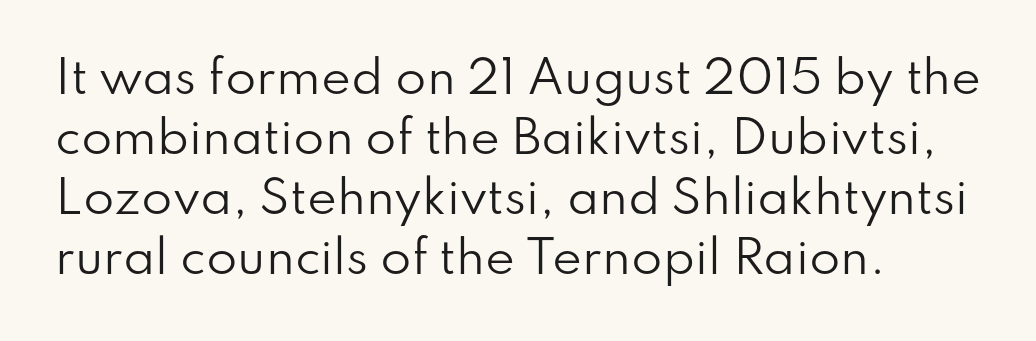
The typesetting does not lean heavy: it is not bold. Character widths vary here, with narrow letters taking less room than wide ones. The letters carry no serifs — their stems end cleanly without finishing strokes. Line spacing here is normal. Is there any slant? The stems are plumb. The rag falls on the right side of this text block.
